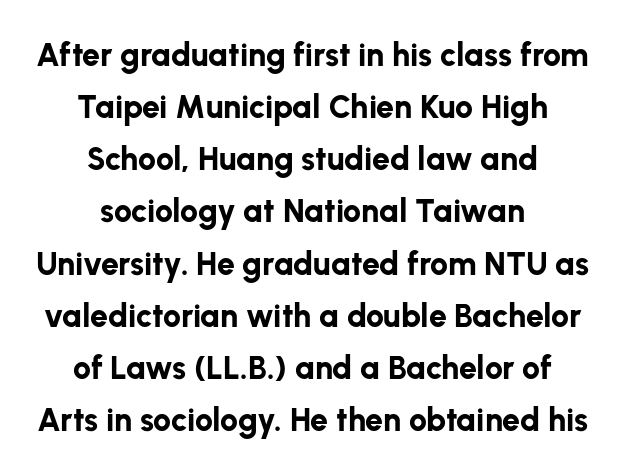
Is there any slant? The stems are plumb. Vertical spacing — default. Type without underlining. Every row of glyphs is offset so its center matches the block's center. As a designer I'd log this as weight 700, bold. There is no visible air inserted between adjacent glyphs.
